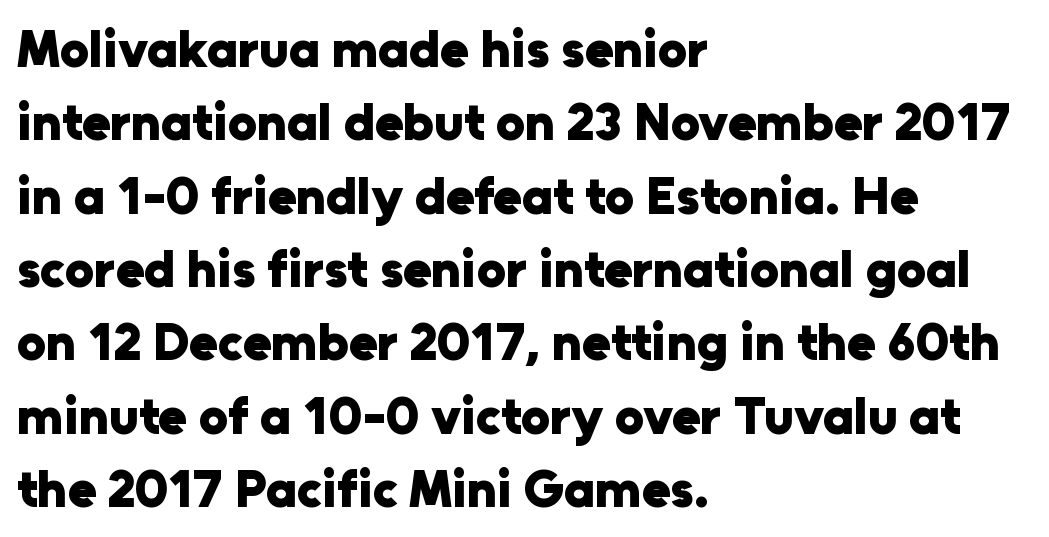
{"serif": "no", "italic": "no", "bold": "yes", "weight": "heavy", "width": "normal", "stroke_contrast": "low", "x_height": "medium", "monospaced": "no", "underline": "no", "align": "left", "line_spacing": "normal", "line_spacing_ratio": 1.41, "letter_spacing": "normal", "letter_spacing_em": 0.0, "glyph_px": 52}
